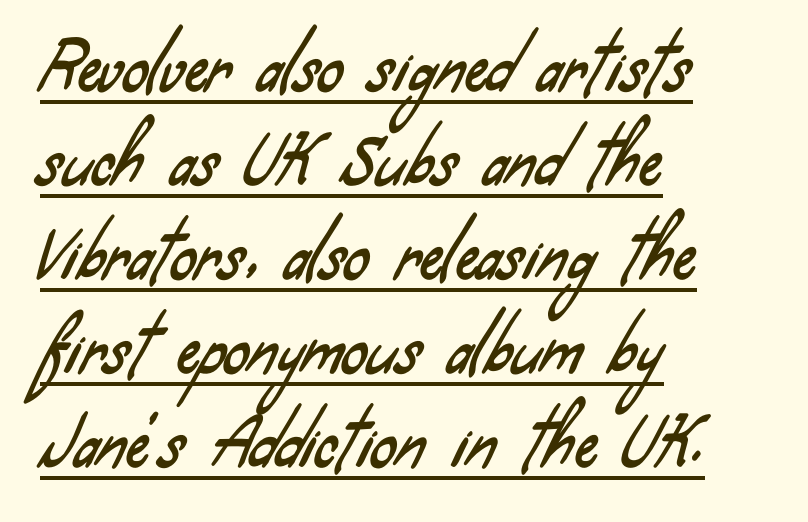
Are there feet on the stems? There aren't — it's a sans. Vertical spacing — default. Between one letter and the next there's only the usual sliver of space. Is this a fixed-width face? No — the glyphs have proportional, varying widths.
